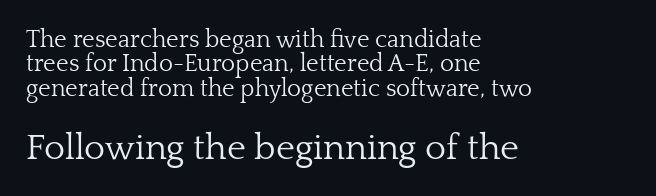
{"serif": "yes", "italic": "no", "bold": "no", "weight": "light", "width": "normal", "stroke_contrast": "low", "x_height": "medium", "monospaced": "no", "underline": "no", "align": "left", "line_spacing": "tight", "line_spacing_ratio": 1.02, "letter_spacing": "normal", "letter_spacing_em": 0.0, "larger_block": "second", "size_ratio": 1.5, "glyph_px": 36}
